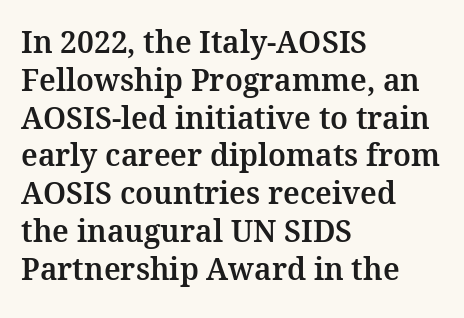
{"serif": "yes", "italic": "no", "width": "normal", "stroke_contrast": "medium", "x_height": "medium", "monospaced": "no", "underline": "no", "align": "left", "line_spacing": "normal", "line_spacing_ratio": 1.26, "letter_spacing": "normal", "letter_spacing_em": 0.0, "glyph_px": 30}
